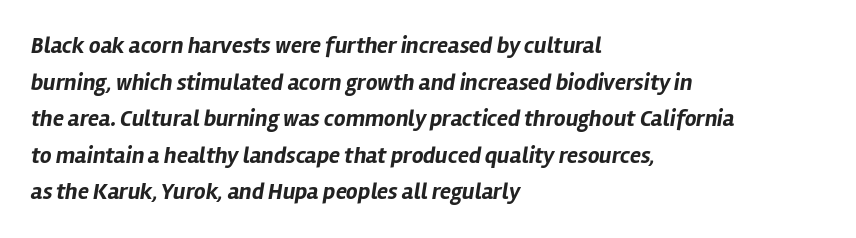
The compositor pushed each line to the left boundary. In terms of letterspacing, this is plain default setting. Tall strokes in this sample are angled rather than plumb. You'd pick this weight for a headline — it's a proper bold. A normal amount of white space separates one row of letters from the next.
